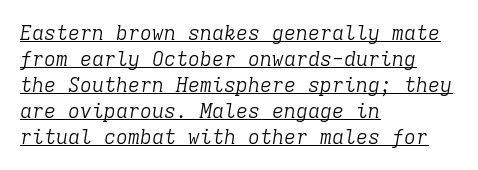
Typeset ragged right — the left edge is the straight one. Each line of the rendering has a horizontal stroke beneath the glyphs. Characters follow at the spacing the type designer built in. Italic? Definitely — the glyphs are oblique.
